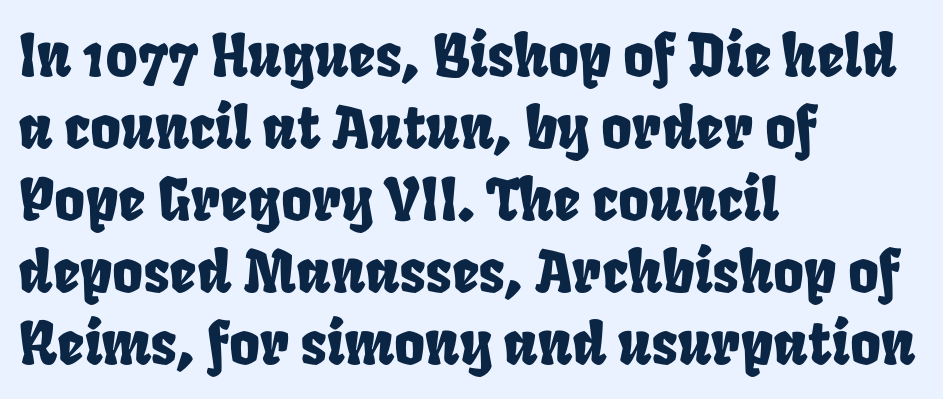
{"width": "condensed", "stroke_contrast": "low", "x_height": "large", "monospaced": "no", "underline": "no", "align": "left", "line_spacing_ratio": 1.22, "letter_spacing": "normal", "letter_spacing_em": 0.0, "glyph_px": 59}
